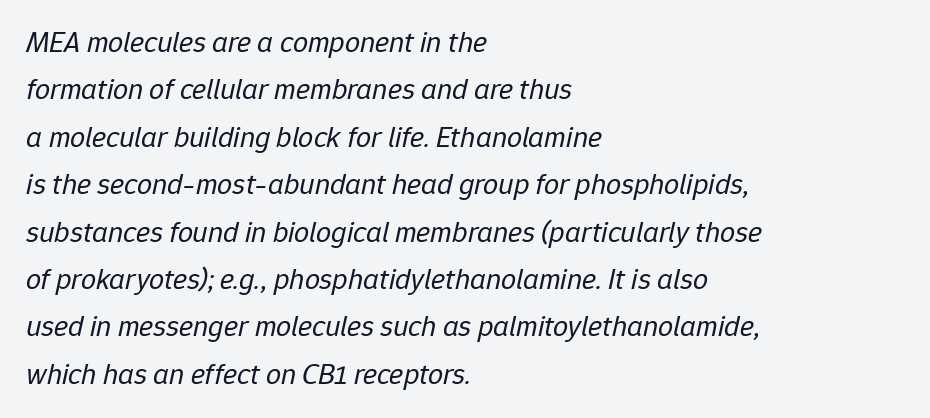
Q: Is the text bold? A: No.
Q: Is the text italic (slanted)? A: Yes, it leans right by about 12 degrees.
Q: Is the text underlined? A: No.
Q: How is the paragraph aligned? A: Left-aligned.
Q: Is the spacing between letters normal or unusually wide? A: Normal.
Q: Is the spacing between lines tight, normal or loose? A: Normal.
Q: Width (condensed, normal, or wide)? A: Normal.
Q: Stroke contrast? A: Low.
Q: x-height? A: Medium.
Q: Monospaced? A: No.
